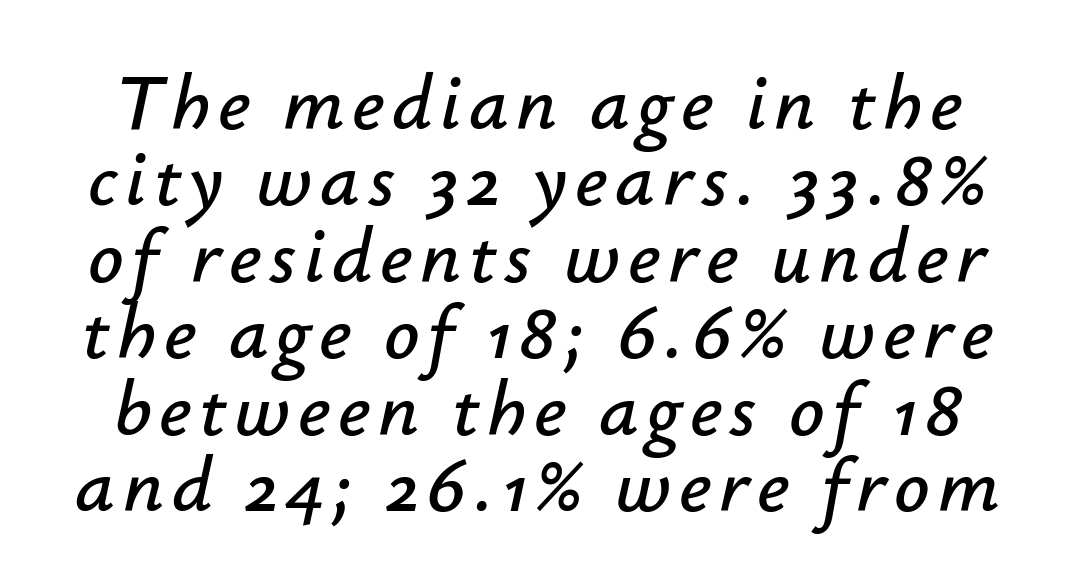
Q: Is the text italic (slanted)? A: Yes, it leans right by about 12 degrees.
Q: Is the text underlined? A: No.
Q: Is the spacing between lines tight, normal or loose? A: Tight.
Q: Width (condensed, normal, or wide)? A: Normal.
Q: Stroke contrast? A: Low.
Q: x-height? A: Small.
Q: Monospaced? A: No.
